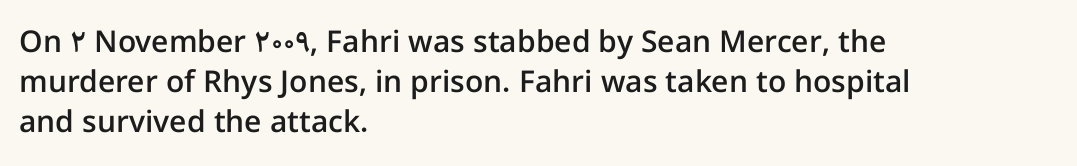
Visually the block forms a straight wall on the left and a jagged coastline on the right. Notice the strokes are somewhat thickened but not fully heavy: this is a semibold. This rendering features lettering with no underline. Style check: upright. You could call the tracking neutral — neither tight nor loose. Unlike a traditional serif, this face leaves its strokes unadorned.
